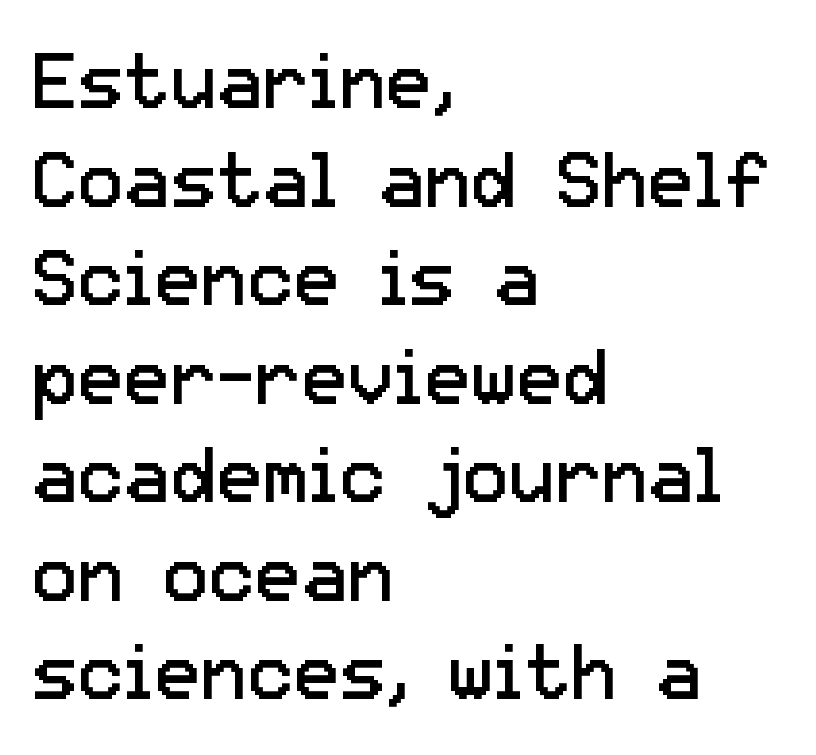
Q: Is the text bold? A: No.
Q: Is the text italic (slanted)? A: No, it is upright.
Q: Is the typeface a serif or a sans-serif typeface? A: Sans-serif.
Q: Is the text underlined? A: No.
Q: How is the paragraph aligned? A: Left-aligned.
Q: Is the spacing between letters normal or unusually wide? A: Normal.
Q: Is the spacing between lines tight, normal or loose? A: Normal.
Q: Width (condensed, normal, or wide)? A: Normal.
Q: Stroke contrast? A: Low.
Q: x-height? A: Medium.
Q: Monospaced? A: No.
